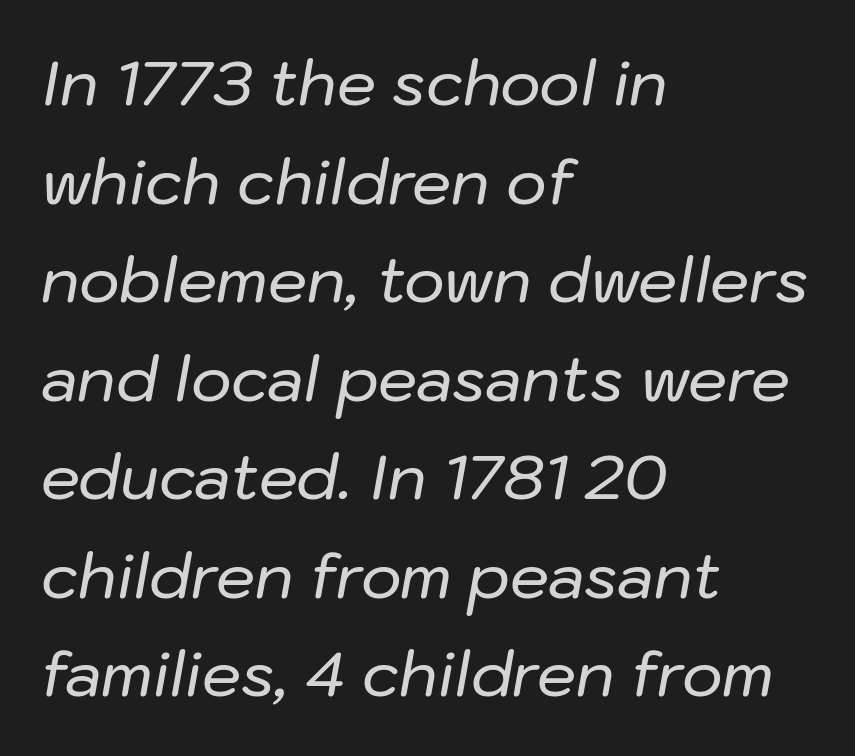
{"italic": "yes", "lean": "right", "slant_degrees": 10, "width": "normal", "stroke_contrast": "low", "x_height": "medium", "monospaced": "no", "underline": "no", "align": "left", "line_spacing": "normal", "line_spacing_ratio": 1.59, "letter_spacing": "normal", "letter_spacing_em": 0.0, "glyph_px": 62}
